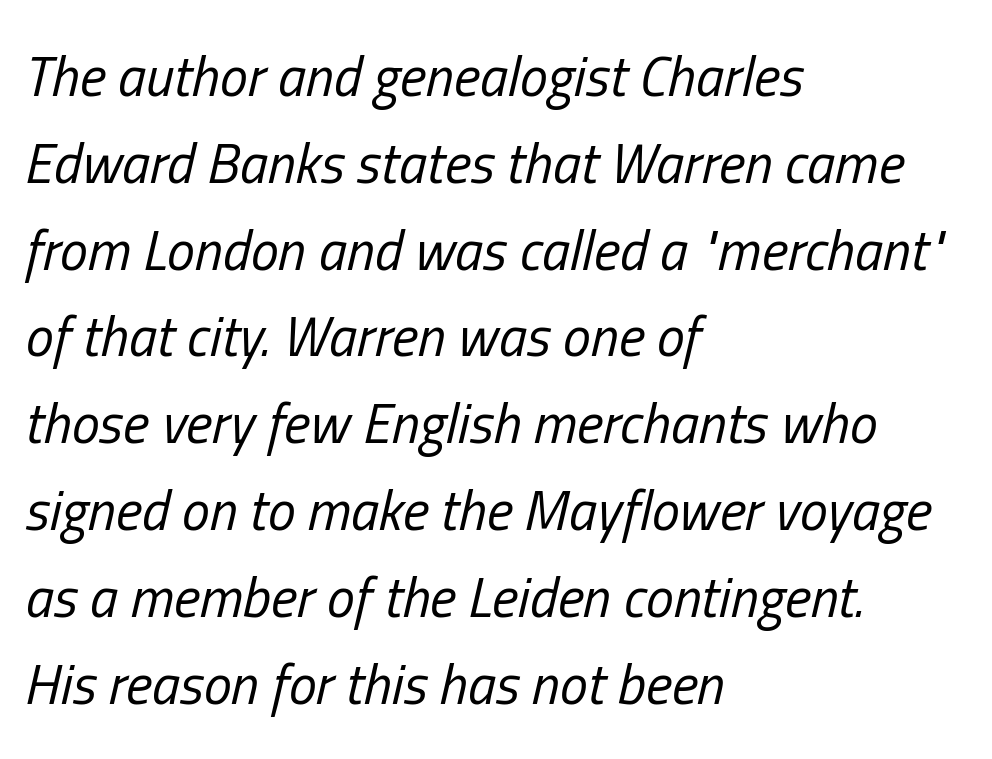
The specimen reads as italic at a glance. Each letter keeps its own natural width here, so spacing adapts to shape. The ragged edge is on the right, which tells us the setting is flush left. Unmarked baselines from the first word to the last. No letter is thick-stroked: the sample isn't bold.
